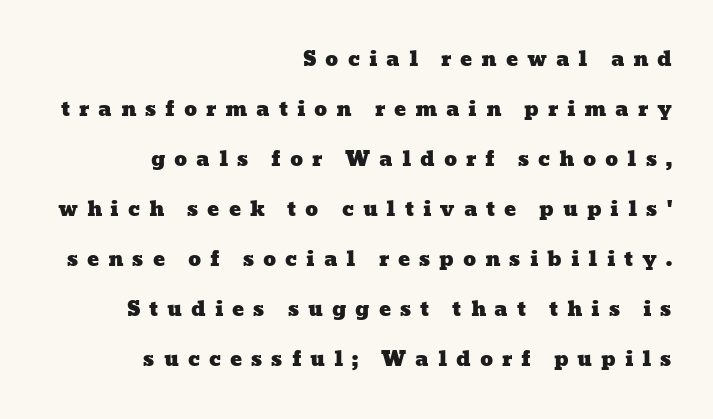
The tracking reads as deliberately expanded to a designer's eye. Words float on clear page, feet unadorned. If you drew a ruler down the right edge, every line would touch it. The rendering uses a large line-height, opening up the rows.
